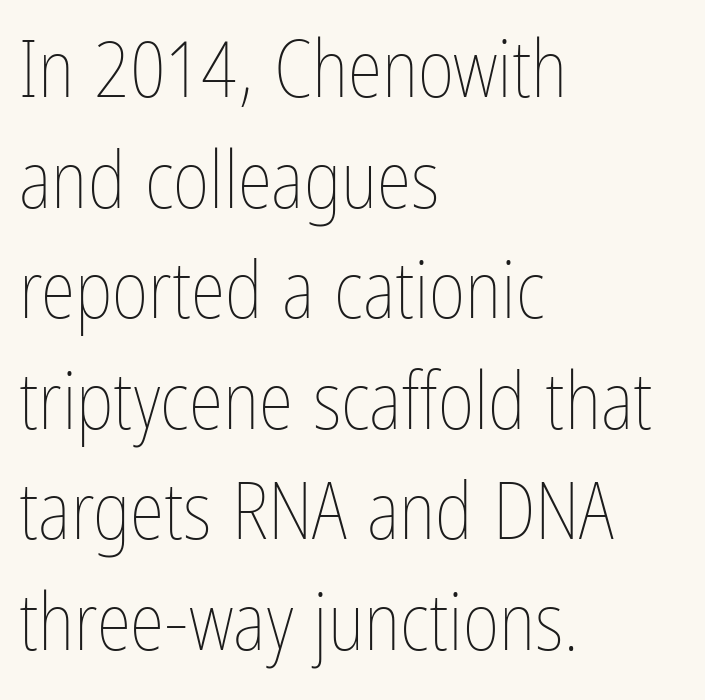
Q: Is the text bold? A: No.
Q: Is the text italic (slanted)? A: No, it is upright.
Q: Is the text underlined? A: No.
Q: How is the paragraph aligned? A: Left-aligned.
Q: Is the spacing between letters normal or unusually wide? A: Normal.
Q: Is the spacing between lines tight, normal or loose? A: Normal.
Q: Width (condensed, normal, or wide)? A: Condensed.
Q: Stroke contrast? A: Low.
Q: x-height? A: Medium.
Q: Monospaced? A: No.
